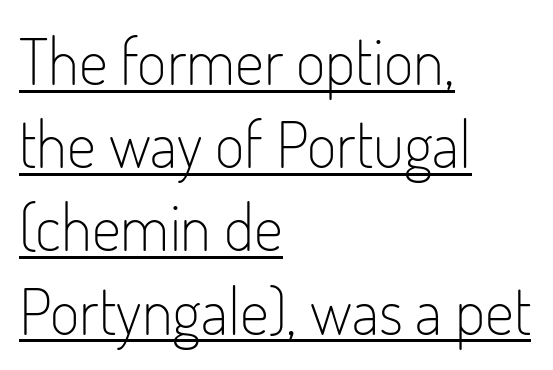
Does a line run under the words? Yes, clearly. Do the characters align in a grid? No, the font is proportional. The type family on display is of the sans-serif kind. Leading matches the norm, producing a regular column. Does the copy run flush right? No — it runs flush left.
